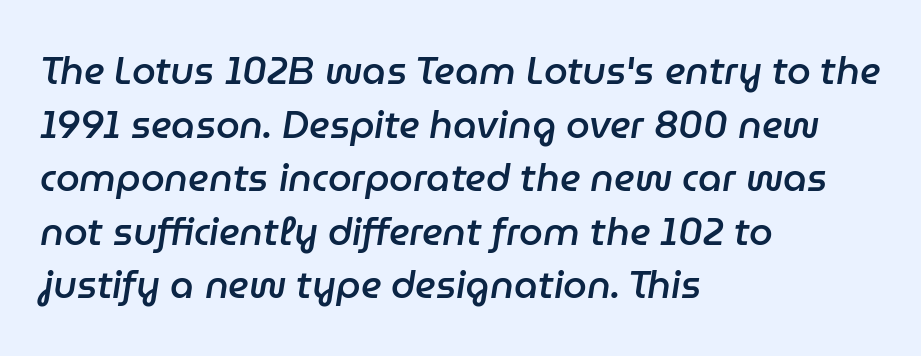
The image shows 38 px semibold type, italic (leaning right); set left-aligned, normal line spacing (1.41x), normal letter spacing, not underlined; low stroke contrast and a medium x-height.
